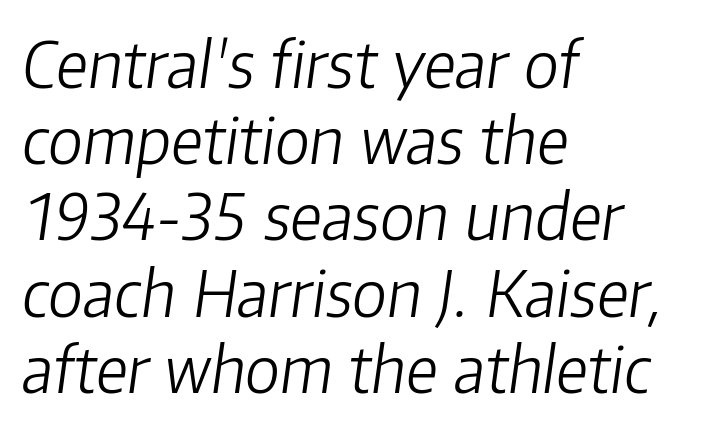
The horizontal fit of the characters is conventional and even. All the whitespace from short lines collects on the right. Varying glyph widths throughout — classic text-font behaviour. Is the type slanted? Yes — the strokes lean at a clear angle. Each stroke keeps to a modest, everyday thickness or less. The strip under each line holds only bare page.
